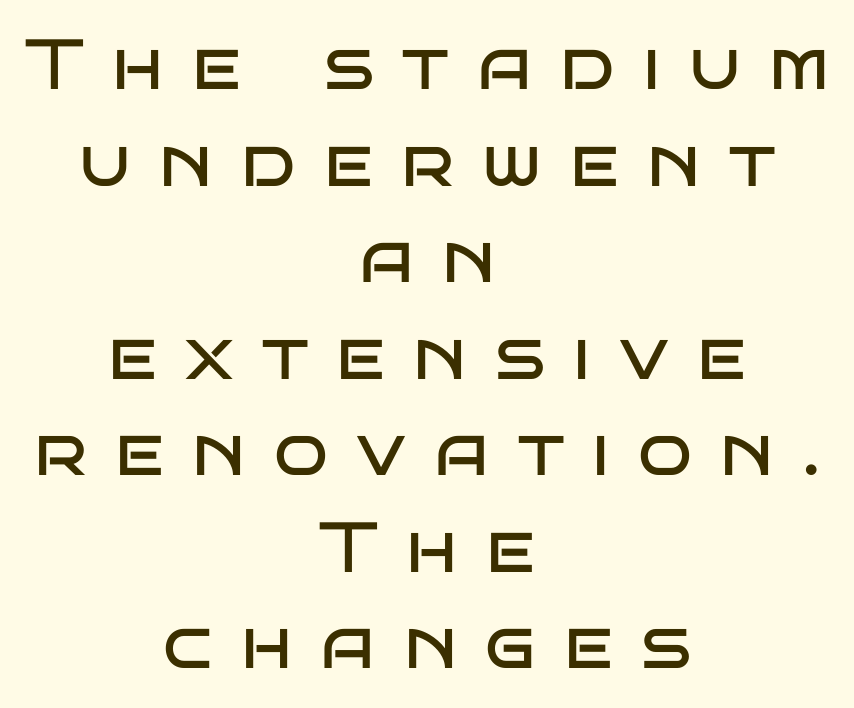
{"serif": "no", "italic": "no", "bold": "no", "weight": "regular", "width": "wide", "stroke_contrast": "low", "x_height": "large", "monospaced": "no", "underline": "no", "align": "center", "line_spacing": "normal", "line_spacing_ratio": 1.36, "letter_spacing": "wide", "letter_spacing_em": 0.4, "glyph_px": 71}
